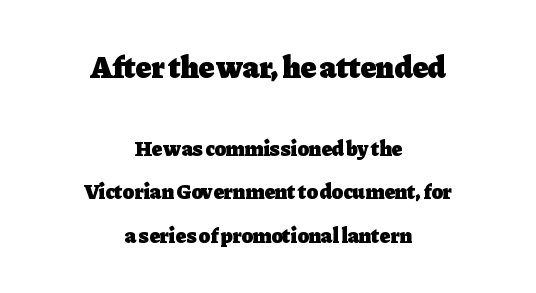
{"serif": "yes", "italic": "no", "bold": "yes", "weight": "heavy", "width": "normal", "stroke_contrast": "low", "x_height": "medium", "monospaced": "no", "underline": "no", "align": "center", "line_spacing": "loose", "line_spacing_ratio": 2.07, "letter_spacing": "normal", "letter_spacing_em": 0.0, "larger_block": "first", "size_ratio": 1.48, "glyph_px": 31}
